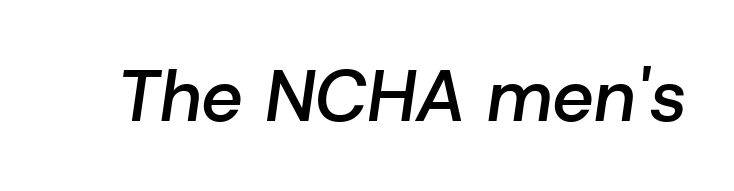
{"italic": "yes", "lean": "right", "slant_degrees": 8, "bold": "semi", "weight": "semibold", "width": "normal", "stroke_contrast": "low", "x_height": "medium", "monospaced": "no", "underline": "no", "letter_spacing": "normal", "letter_spacing_em": 0.0, "glyph_px": 73}
